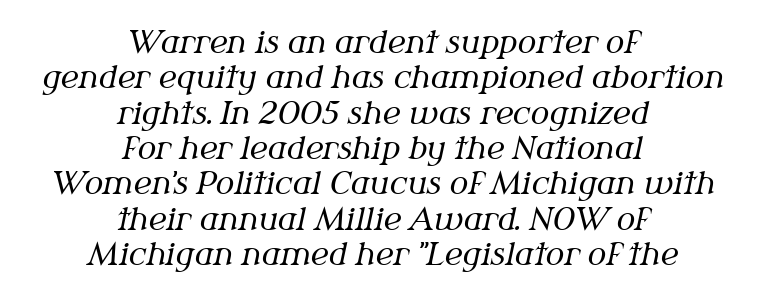
{"serif": "yes", "italic": "yes", "lean": "right", "slant_degrees": 12, "bold": "no", "weight": "regular", "width": "normal", "stroke_contrast": "medium", "x_height": "medium", "monospaced": "no", "underline": "no", "align": "center", "line_spacing": "tight", "line_spacing_ratio": 1.14, "letter_spacing": "normal", "letter_spacing_em": 0.0, "glyph_px": 31}
